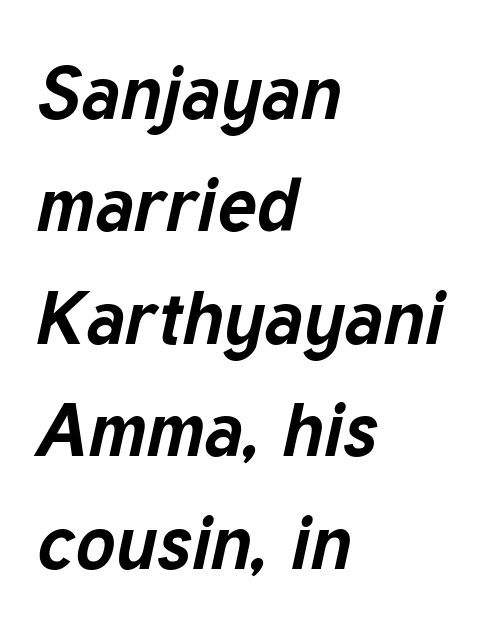
The image shows 75 px bold type, italic (leaning right); set left-aligned, normal line spacing (1.5x), normal letter spacing, not underlined; low stroke contrast and a medium x-height.
